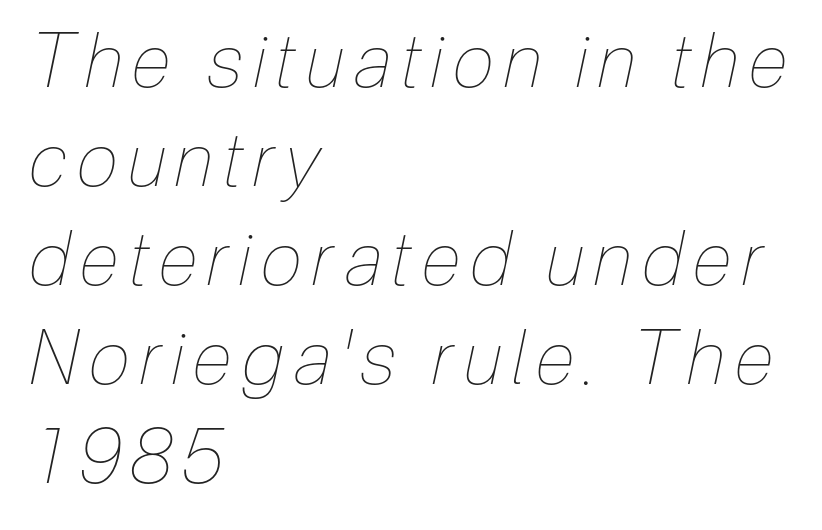
{"italic": "yes", "lean": "right", "slant_degrees": 12, "bold": "no", "weight": "thin", "width": "condensed", "stroke_contrast": "low", "x_height": "medium", "monospaced": "no", "underline": "no", "align": "left", "line_spacing": "normal", "line_spacing_ratio": 1.32, "glyph_px": 75}
